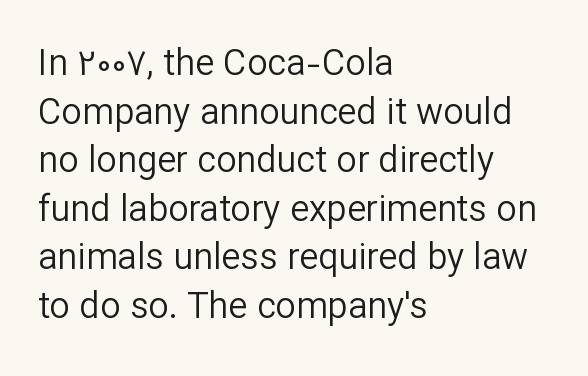
The image shows 36 px regular-weight sans-serif type, upright; set left-aligned, normal line spacing (1.35x), normal letter spacing, not underlined; low stroke contrast and a medium x-height.
